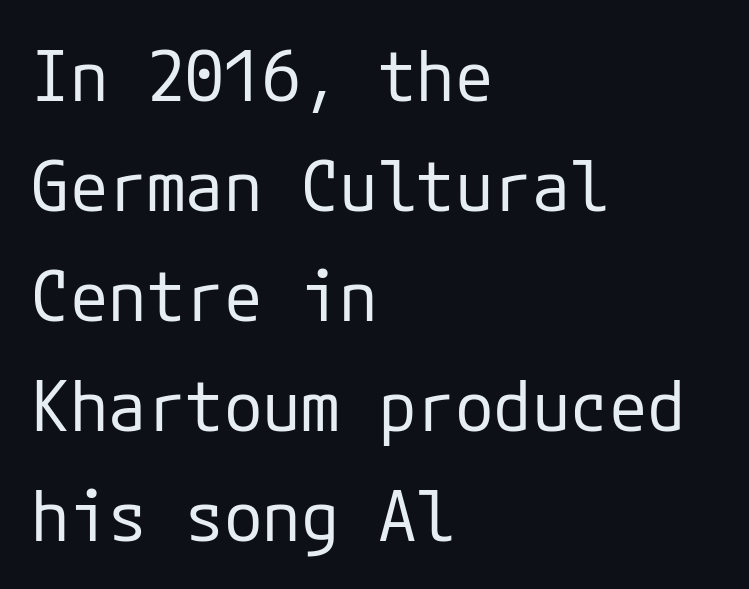
Q: Is the text bold? A: No.
Q: Is the text italic (slanted)? A: No, it is upright.
Q: Is the typeface a serif or a sans-serif typeface? A: Sans-serif.
Q: Is the text underlined? A: No.
Q: How is the paragraph aligned? A: Left-aligned.
Q: Is the spacing between letters normal or unusually wide? A: Normal.
Q: Is the spacing between lines tight, normal or loose? A: Normal.
Q: Width (condensed, normal, or wide)? A: Normal.
Q: Stroke contrast? A: Low.
Q: x-height? A: Medium.
